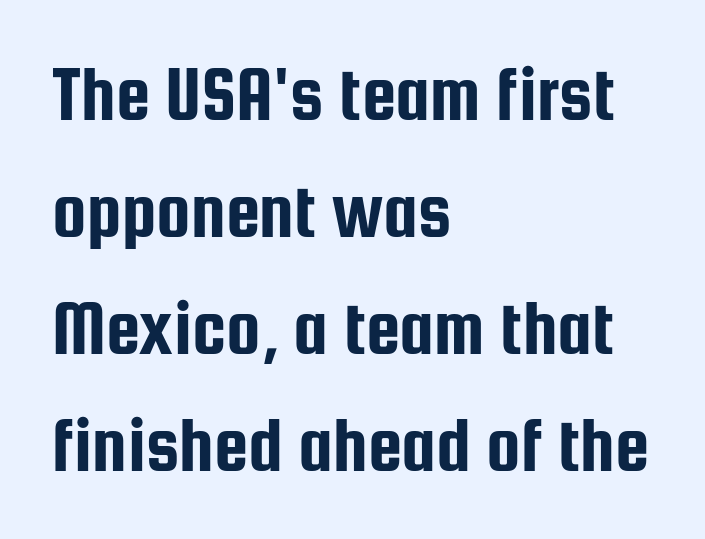
The image shows 77 px condensed sans-serif type, upright; set left-aligned, normal line spacing (1.52x), normal letter spacing, not underlined; low stroke contrast and a medium x-height.
